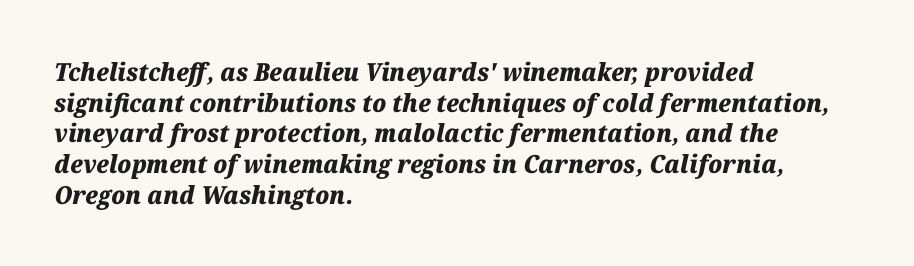
Q: Is the text bold? A: Yes.
Q: Is the text italic (slanted)? A: Yes, it leans right by about 12 degrees.
Q: Is the text underlined? A: No.
Q: How is the paragraph aligned? A: Left-aligned.
Q: Is the spacing between letters normal or unusually wide? A: Normal.
